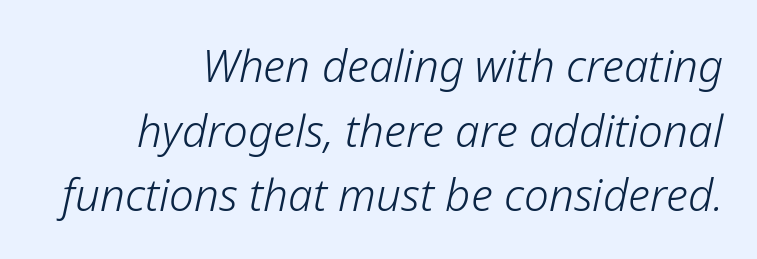
{"italic": "yes", "lean": "right", "slant_degrees": 12, "bold": "no", "weight": "light", "width": "normal", "stroke_contrast": "low", "x_height": "medium", "monospaced": "no", "underline": "no", "align": "right", "line_spacing": "normal", "line_spacing_ratio": 1.47, "letter_spacing": "normal", "letter_spacing_em": 0.0, "glyph_px": 44}
